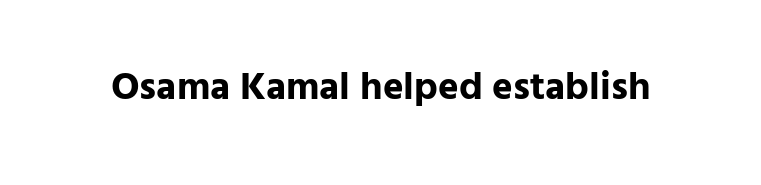
{"serif": "no", "italic": "no", "bold": "yes", "weight": "bold", "width": "normal", "stroke_contrast": "low", "x_height": "medium", "monospaced": "no", "underline": "no", "letter_spacing": "normal", "letter_spacing_em": 0.0, "glyph_px": 39}
